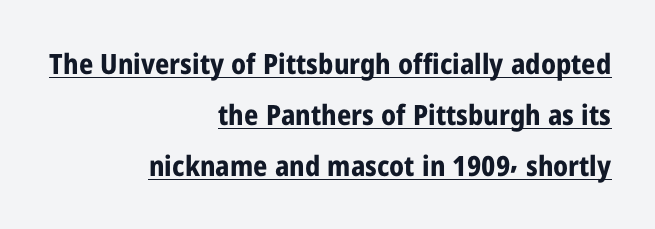
In terms of letterspacing, this is plain default setting. The rendering shows plain stroke endings on the letterforms — a sans-serif design. You'd pick this weight for a headline — it's a proper bold. Do the letters lean? They stand straight. Which margin do the lines hug? The right one — the left edge is uneven.
